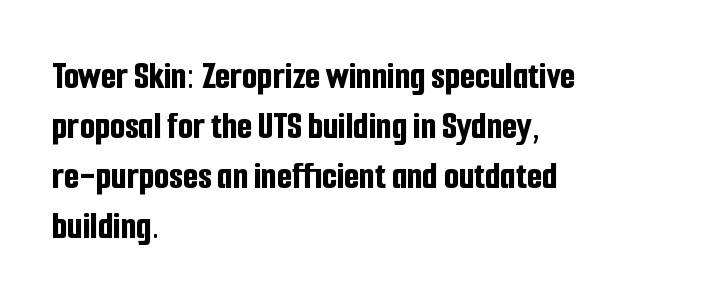
The image shows 39 px bold, condensed sans-serif type, upright; set left-aligned, normal line spacing (1.28x), normal letter spacing, not underlined; low stroke contrast and a medium x-height.
